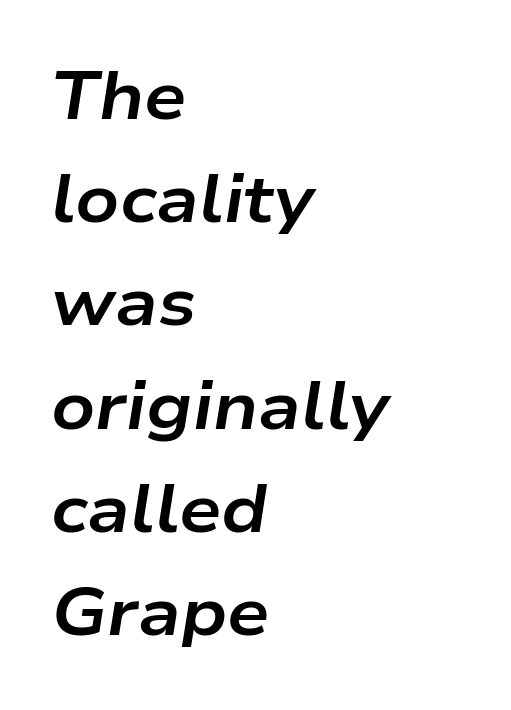
Q: Is the text bold? A: Yes.
Q: Is the text italic (slanted)? A: Yes, it leans right by about 9 degrees.
Q: Is the text underlined? A: No.
Q: How is the paragraph aligned? A: Left-aligned.
Q: Is the spacing between letters normal or unusually wide? A: Normal.
Q: Is the spacing between lines tight, normal or loose? A: Normal.
Q: Width (condensed, normal, or wide)? A: Wide.
Q: Stroke contrast? A: Low.
Q: x-height? A: Medium.
Q: Monospaced? A: No.
